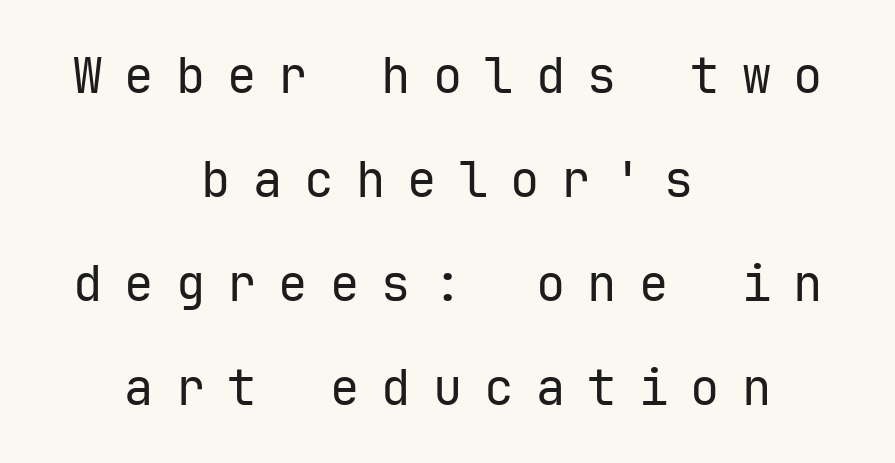
The image shows 49 px regular-weight sans-serif type, upright, monospaced; set centered, loose line spacing (2.12x), unusually wide letter spacing (+0.45 em), not underlined; low stroke contrast and a medium x-height.
